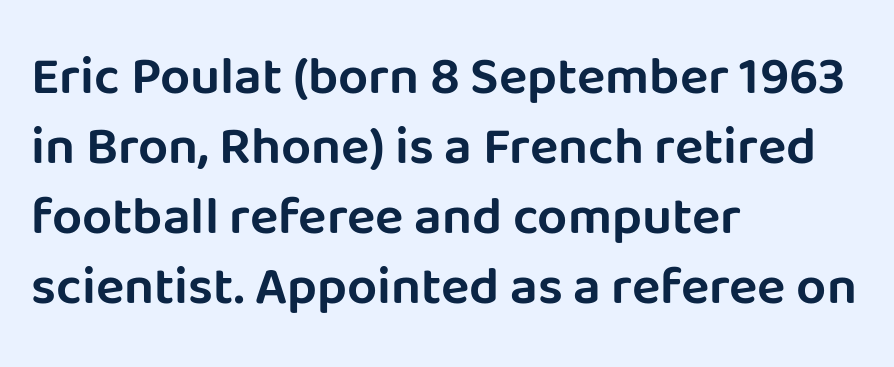
Q: Is the text italic (slanted)? A: No, it is upright.
Q: Is the typeface a serif or a sans-serif typeface? A: Sans-serif.
Q: Is the text underlined? A: No.
Q: How is the paragraph aligned? A: Left-aligned.
Q: Is the spacing between letters normal or unusually wide? A: Normal.
Q: Is the spacing between lines tight, normal or loose? A: Normal.
Q: Width (condensed, normal, or wide)? A: Normal.
Q: Stroke contrast? A: Low.
Q: x-height? A: Large.
Q: Monospaced? A: No.
